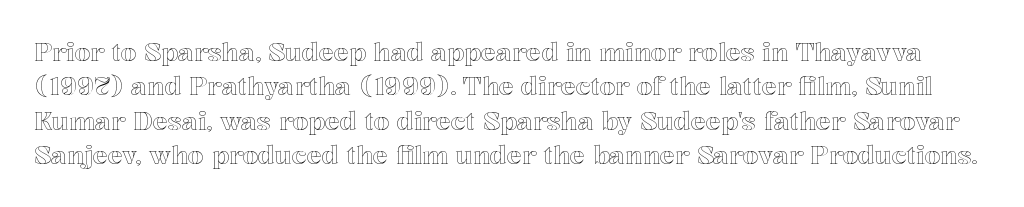
Q: Is the text italic (slanted)? A: No, it is upright.
Q: Is the text underlined? A: No.
Q: Is the spacing between letters normal or unusually wide? A: Normal.
Q: Is the spacing between lines tight, normal or loose? A: Normal.
